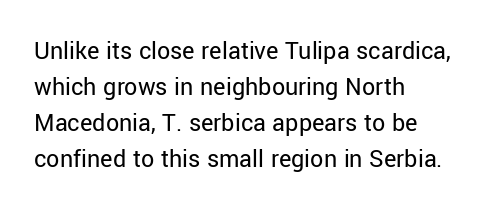
Teacher's note: observe the even left margin — that is flush-left alignment. Students, note that the glyphs here touch the page at normal intervals. Do the letters lean? They stand straight. Descenders hang freely into open space. Stem width sits at or under what a default text font uses.
